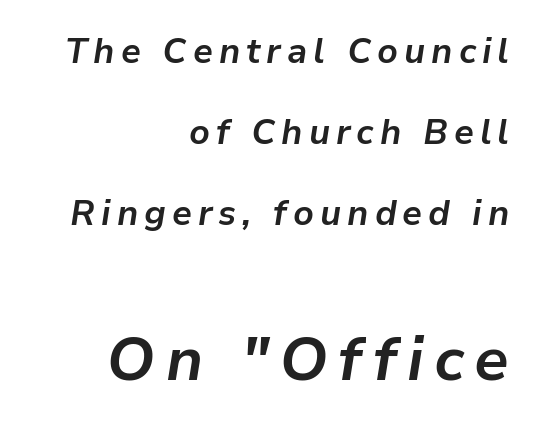
The image shows 61 px bold type, italic (leaning right); set right-aligned, loose line spacing (2.31x), not underlined; the second (bottom) block is 1.74x larger; low stroke contrast and a medium x-height.
